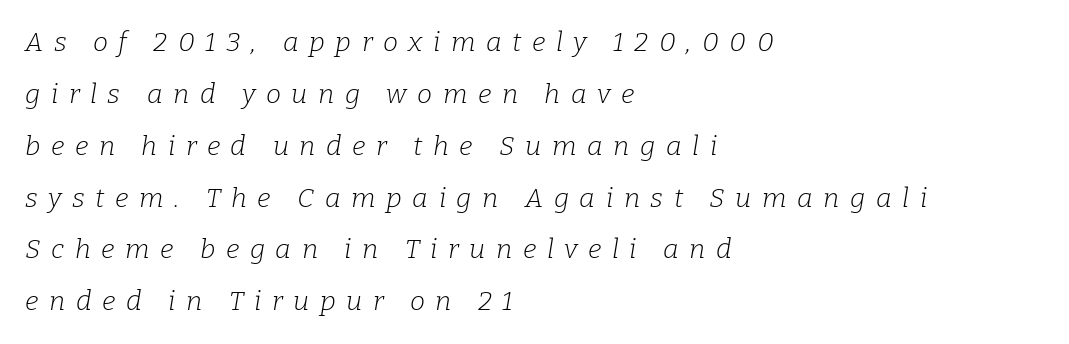
{"italic": "yes", "lean": "right", "slant_degrees": 9, "bold": "no", "underline": "no", "align": "left", "line_spacing": "loose", "line_spacing_ratio": 1.92, "letter_spacing": "wide", "letter_spacing_em": 0.39, "glyph_px": 27}
